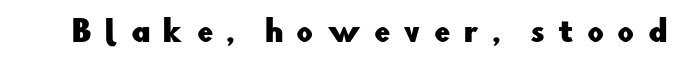
The glyphs are unaccompanied by any horizontal stroke below them. Look at the bottom of the vertical strokes: they stop flat, with no serifs. These lines have a slow, spaced-out rhythm from letter to letter. It's the straight-up-and-down kind of type. Each letter keeps its own natural width here, so spacing adapts to shape.
